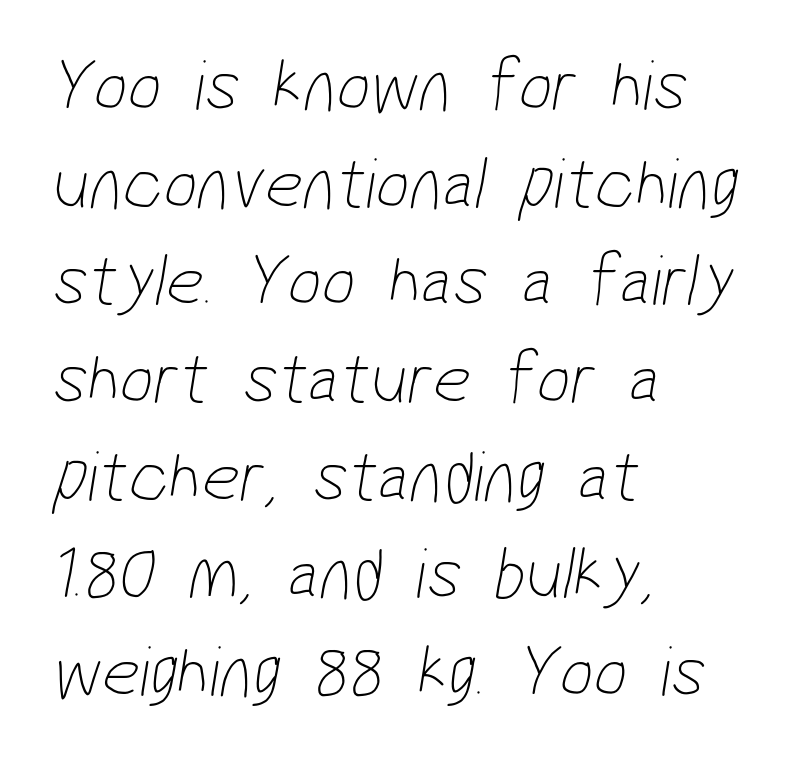
{"serif": "no", "bold": "no", "weight": "thin", "width": "condensed", "stroke_contrast": "low", "x_height": "medium", "monospaced": "no", "underline": "no", "align": "left", "line_spacing": "normal", "line_spacing_ratio": 1.32, "letter_spacing": "normal", "letter_spacing_em": 0.0, "glyph_px": 74}
